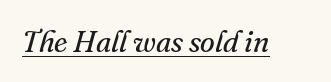
Q: Is the text bold? A: No.
Q: Is the text italic (slanted)? A: Yes, it leans right by about 16 degrees.
Q: Is the typeface a serif or a sans-serif typeface? A: Serif.
Q: Is the text underlined? A: Yes.
Q: Is the spacing between letters normal or unusually wide? A: Normal.
Q: Width (condensed, normal, or wide)? A: Normal.
Q: Stroke contrast? A: Medium.
Q: x-height? A: Small.
Q: Monospaced? A: No.
